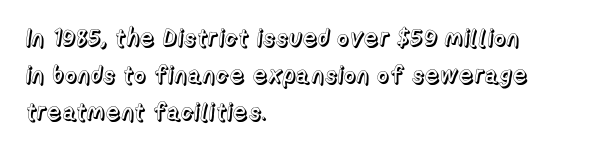
Interline gaps are of average width in this sample. The face used here is rendered with its standard letterfit. Leftover space on each line is placed entirely after the last word. Beneath every word, the page is bare.
